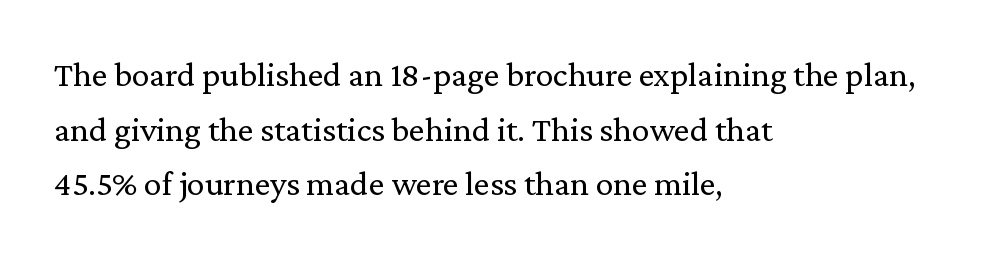
The image shows 35 px regular-weight serif type, upright; set left-aligned, normal line spacing (1.56x), normal letter spacing, not underlined; medium stroke contrast and a medium x-height.
